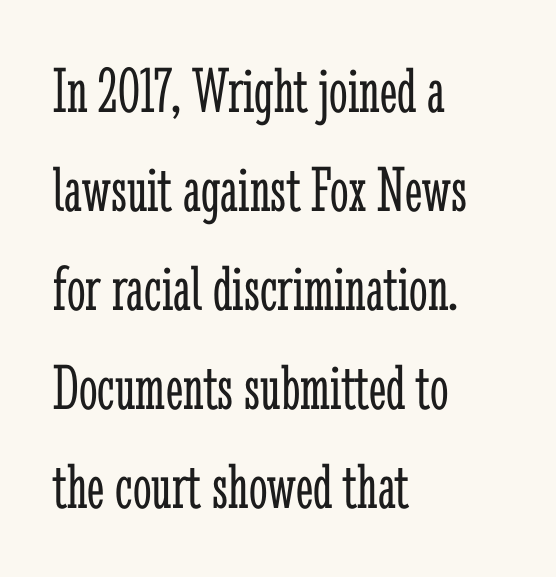
{"serif": "yes", "italic": "no", "bold": "no", "weight": "light", "width": "condensed", "stroke_contrast": "low", "x_height": "medium", "monospaced": "no", "underline": "no", "align": "left", "line_spacing": "normal", "line_spacing_ratio": 1.5, "letter_spacing": "normal", "letter_spacing_em": 0.0, "glyph_px": 66}
